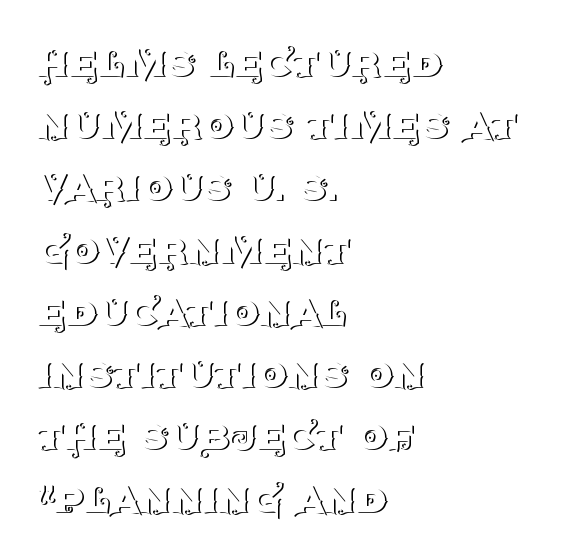
{"serif": "yes", "italic": "no", "bold": "no", "weight": "thin", "width": "normal", "stroke_contrast": "medium", "x_height": "large", "monospaced": "no", "underline": "no", "align": "left", "line_spacing": "normal", "line_spacing_ratio": 1.27, "letter_spacing": "normal", "letter_spacing_em": 0.0, "glyph_px": 49}
